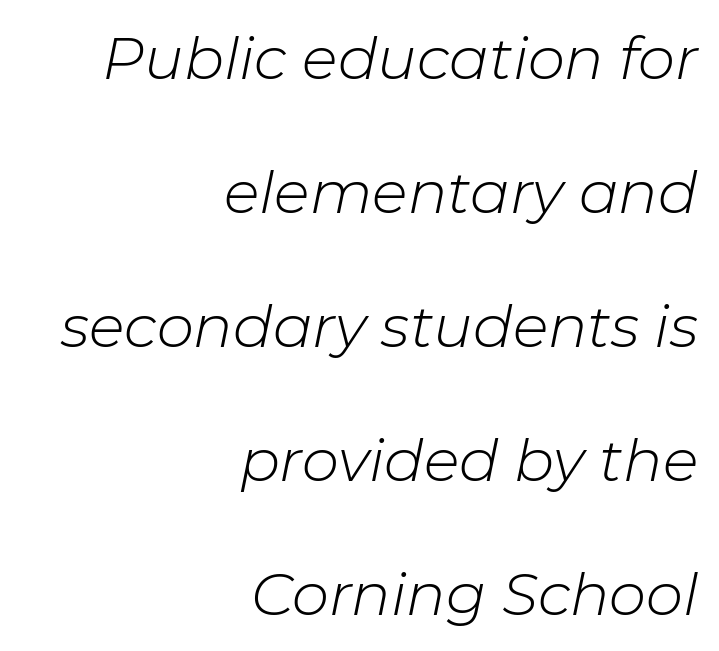
Q: Is the text bold? A: No.
Q: Is the text italic (slanted)? A: Yes, it leans right by about 11 degrees.
Q: Is the text underlined? A: No.
Q: How is the paragraph aligned? A: Right-aligned.
Q: Is the spacing between letters normal or unusually wide? A: Normal.
Q: Is the spacing between lines tight, normal or loose? A: Loose.
Q: Width (condensed, normal, or wide)? A: Normal.
Q: Stroke contrast? A: Low.
Q: x-height? A: Medium.
Q: Monospaced? A: No.
